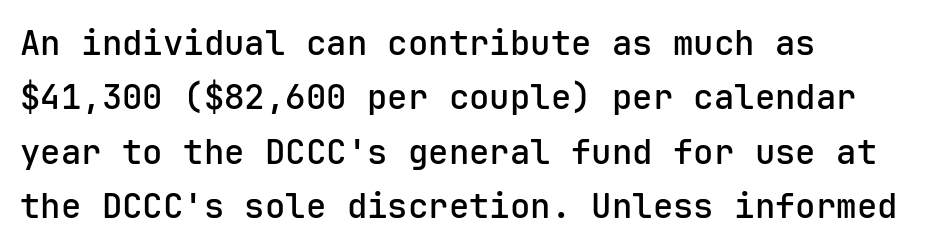
{"serif": "no", "italic": "no", "bold": "semi", "weight": "semibold", "width": "normal", "stroke_contrast": "low", "x_height": "medium", "monospaced": "yes", "underline": "no", "align": "left", "line_spacing": "normal", "line_spacing_ratio": 1.6, "letter_spacing": "normal", "letter_spacing_em": 0.0, "glyph_px": 34}
